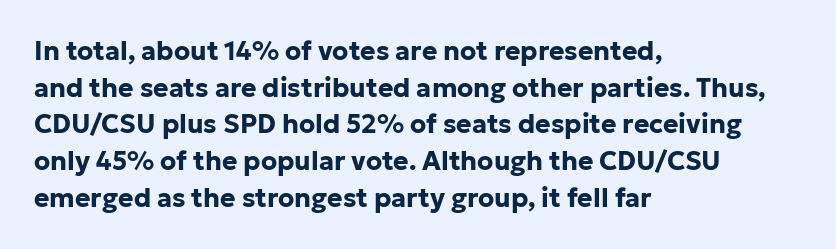
Q: Is the text bold? A: Yes.
Q: Is the text italic (slanted)? A: No, it is upright.
Q: Is the text underlined? A: No.
Q: How is the paragraph aligned? A: Left-aligned.
Q: Is the spacing between letters normal or unusually wide? A: Normal.
Q: Is the spacing between lines tight, normal or loose? A: Normal.
